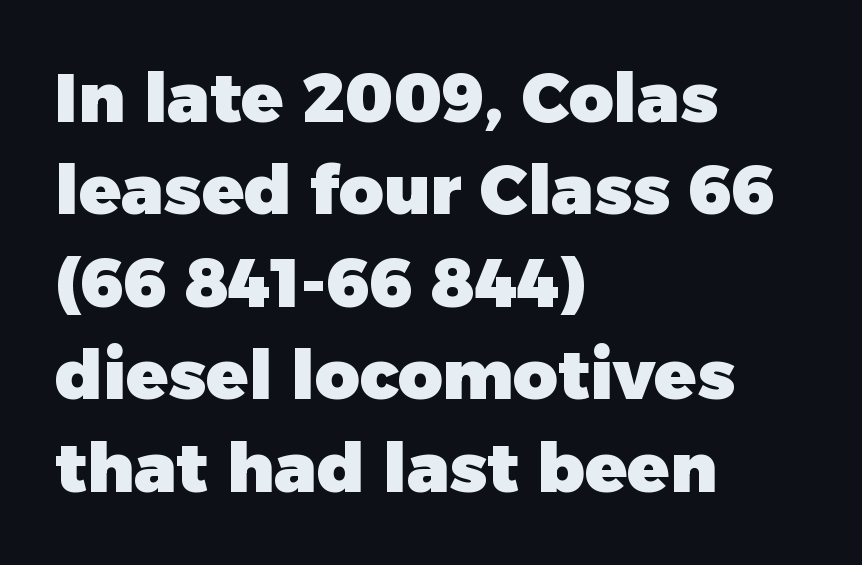
The image shows 69 px heavy sans-serif type, upright; set left-aligned, normal line spacing (1.34x), normal letter spacing, not underlined; low stroke contrast and a medium x-height.
